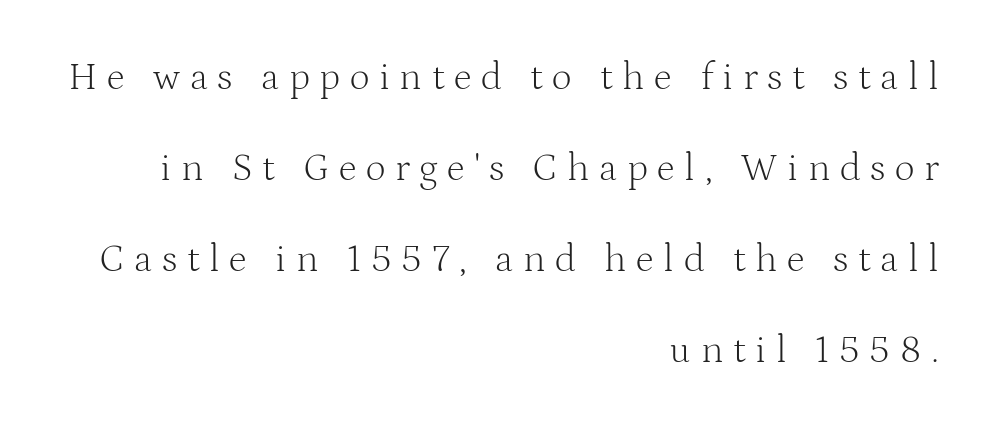
{"serif": "yes", "italic": "no", "bold": "no", "weight": "light", "width": "normal", "stroke_contrast": "medium", "x_height": "medium", "monospaced": "no", "underline": "no", "align": "right", "line_spacing": "loose", "line_spacing_ratio": 2.33, "letter_spacing": "wide", "letter_spacing_em": 0.25, "glyph_px": 39}
